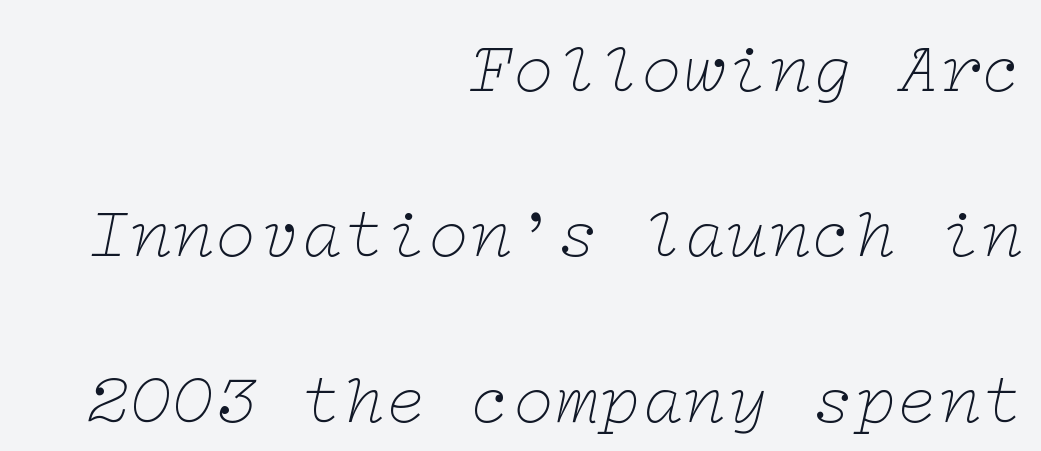
Q: Is the text bold? A: No.
Q: Is the text italic (slanted)? A: Yes, it leans right by about 12 degrees.
Q: Is the typeface a serif or a sans-serif typeface? A: Serif.
Q: Is the text underlined? A: No.
Q: How is the paragraph aligned? A: Right-aligned.
Q: Is the spacing between letters normal or unusually wide? A: Normal.
Q: Is the spacing between lines tight, normal or loose? A: Loose.
Q: Width (condensed, normal, or wide)? A: Wide.
Q: Stroke contrast? A: Low.
Q: x-height? A: Medium.
